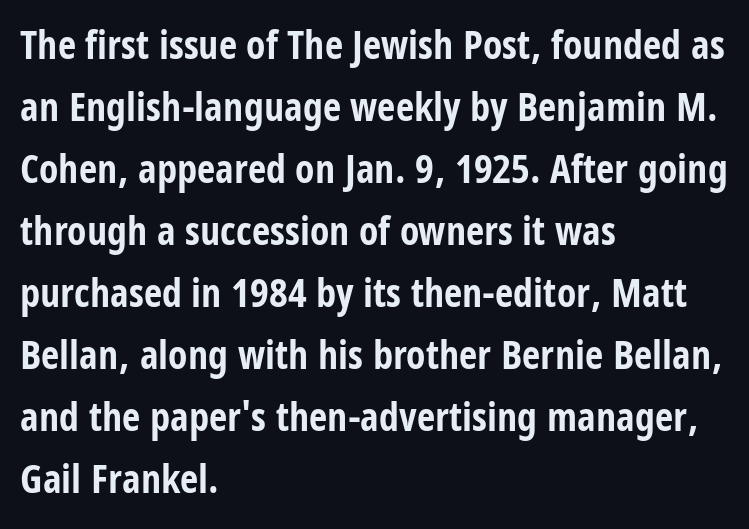
The rag falls on the right side of this text block. Does extra space separate the letters? No, they use regular spacing. Plenty of ink on the page — the face is bold. Students, observe: this is what conventionally led text looks like. Designer's note — italics off, roman on. Nobody drew a line under any word here.
